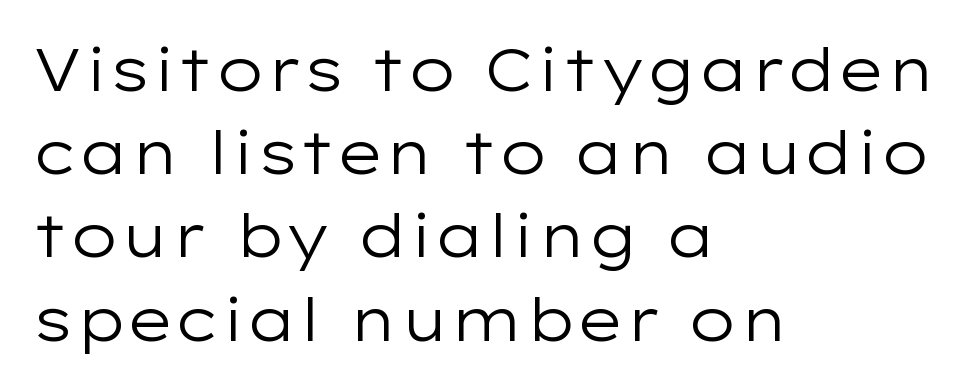
Q: Is the text bold? A: No.
Q: Is the text italic (slanted)? A: No, it is upright.
Q: Is the typeface a serif or a sans-serif typeface? A: Sans-serif.
Q: Is the text underlined? A: No.
Q: How is the paragraph aligned? A: Left-aligned.
Q: Is the spacing between letters normal or unusually wide? A: Normal.
Q: Is the spacing between lines tight, normal or loose? A: Normal.
Q: Width (condensed, normal, or wide)? A: Wide.
Q: Stroke contrast? A: Low.
Q: x-height? A: Medium.
Q: Monospaced? A: No.
